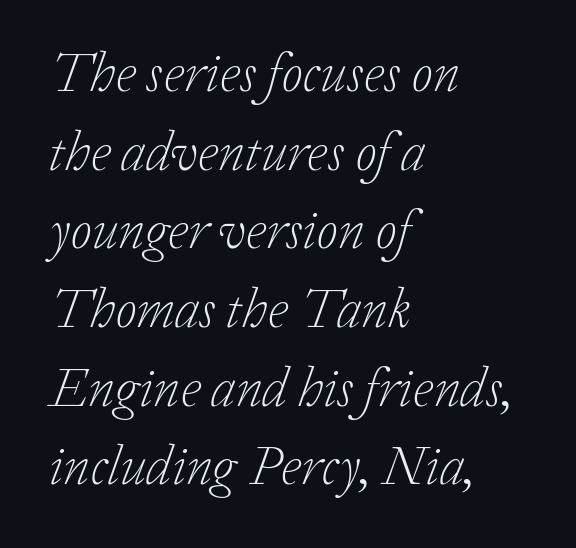
The words here are not underlined. Horizontal bands of white between lines are of average thickness. When letters slant like this, we call the style italic. Here the designer chose a conventional face with non-uniform glyph widths. Each letter's strokes conclude with small projecting serifs. All the whitespace from short lines collects on the right.
